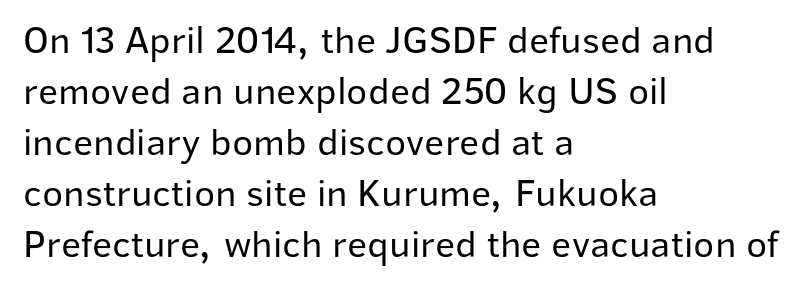
The image shows 39 px regular-weight sans-serif type, upright; set left-aligned, normal line spacing (1.31x), normal letter spacing, not underlined; low stroke contrast and a medium x-height.
